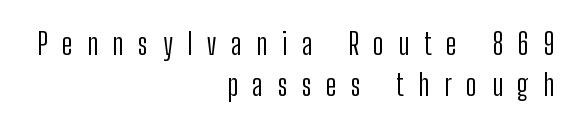
The image shows 30 px light, condensed sans-serif type, upright; set right-aligned, normal line spacing (1.38x), unusually wide letter spacing (+0.49 em), not underlined; low stroke contrast and a medium x-height.
